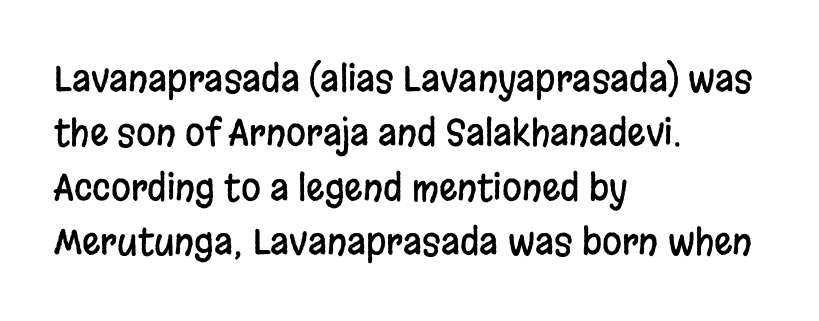
The line texture is even and compact thanks to regular tracking. How would I describe the line gaps? Plain and ordinary. Is there any slant? The stems are plumb. The letters carry no serifs — their stems end cleanly without finishing strokes. Note the varied advance widths — an 'i' is clearly narrower than an 'm'. This sample is left-justified, so line endings fall wherever the words run out.
